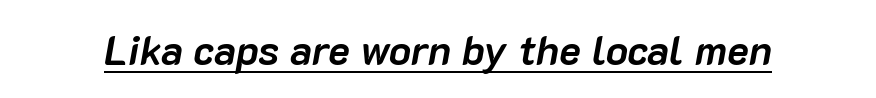
{"italic": "yes", "lean": "right", "slant_degrees": 10, "bold": "yes", "weight": "semibold", "width": "normal", "stroke_contrast": "low", "x_height": "medium", "monospaced": "no", "underline": "yes", "letter_spacing": "normal", "letter_spacing_em": 0.0, "glyph_px": 41}
